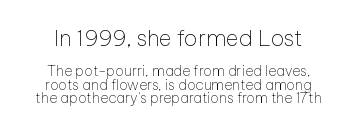
Larger block? The one above; the one below is distinctly smaller. Students, note that the glyphs here touch the page at normal intervals. The zone under the glyphs is completely vacant. Characters remain perfectly vertical along every line.
